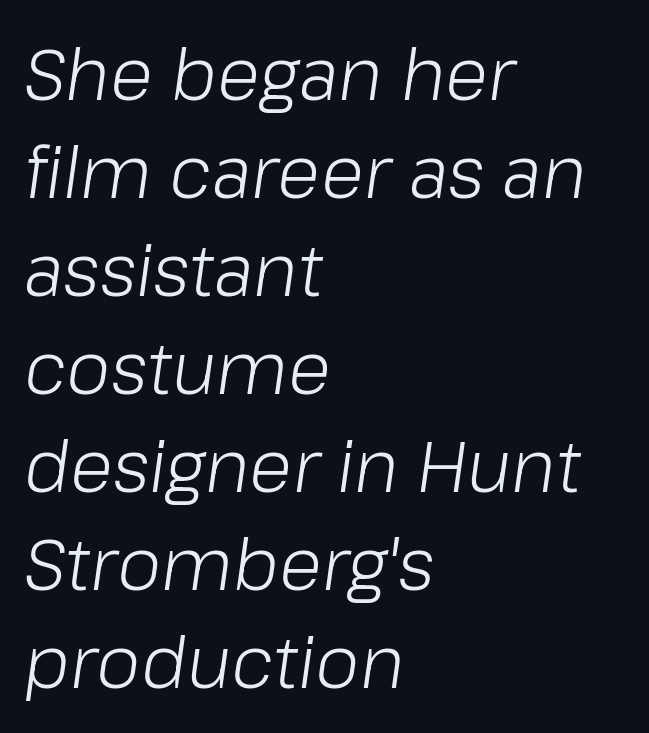
Spacing between characters is what you'd get straight out of the box. No chunkiness to these letters — they're not bold. Students, observe: this is what conventionally led text looks like. Rule under the text: the space is simply empty. This sample has the flowing, uneven cadence of proportional lettering.
